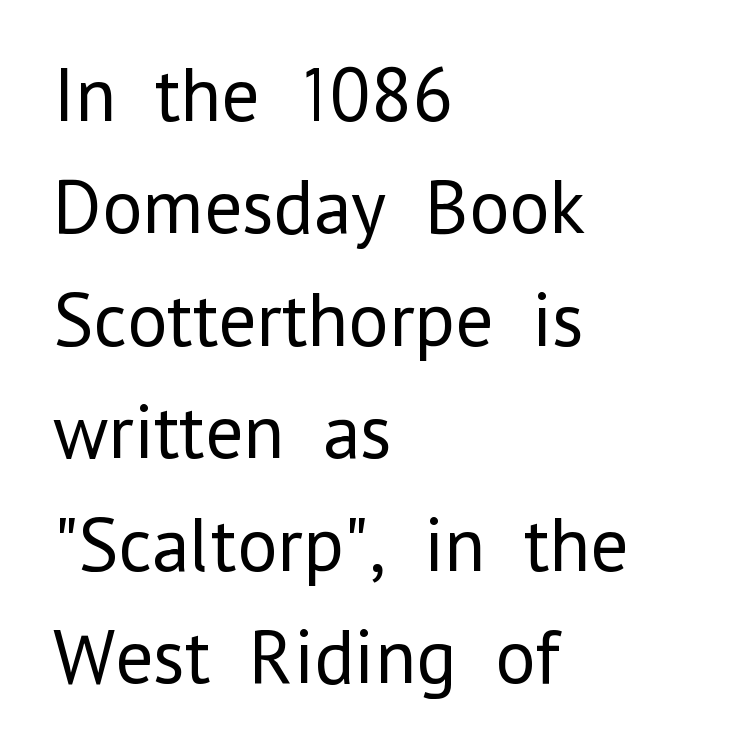
The image shows 77 px regular-weight sans-serif type, upright; set left-aligned, normal line spacing (1.46x), normal letter spacing, not underlined; low stroke contrast and a medium x-height.
